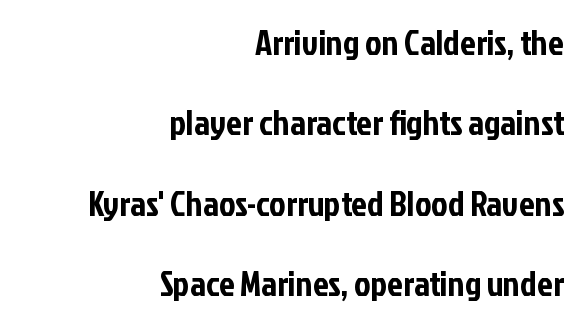
The image shows 35 px condensed sans-serif type, upright; set right-aligned, loose line spacing (2.3x), normal letter spacing, not underlined; low stroke contrast and a medium x-height.
